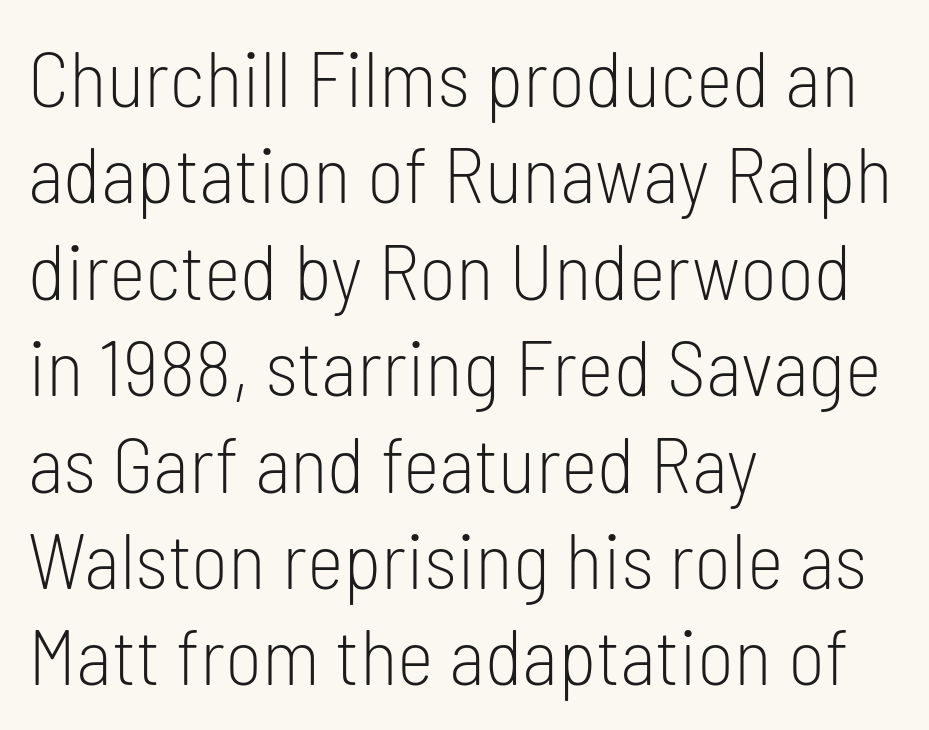
The image shows 79 px light, condensed sans-serif type, upright; set left-aligned, line spacing 1.22x, normal letter spacing, not underlined; low stroke contrast and a medium x-height.
